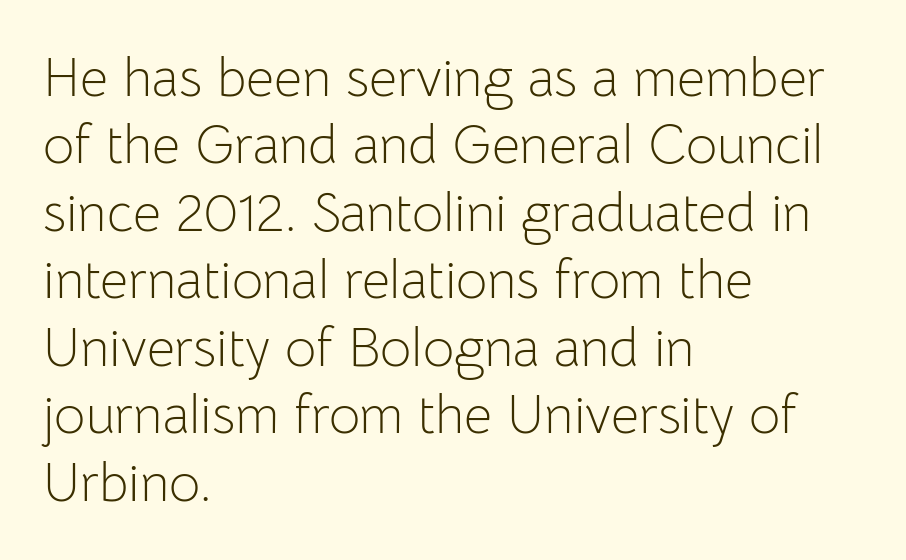
{"serif": "no", "italic": "no", "bold": "no", "weight": "light", "width": "normal", "stroke_contrast": "low", "x_height": "medium", "monospaced": "no", "underline": "no", "align": "left", "line_spacing": "normal", "line_spacing_ratio": 1.25, "letter_spacing": "normal", "letter_spacing_em": 0.0, "glyph_px": 54}
